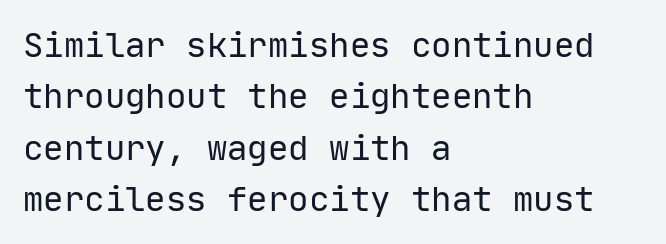
Check the space under the baseline: it is left empty. Normally led — the rows are evenly, conventionally spaced. Each letter, wide or thin by design, is forced into the same width here. Each word holds together tightly as a unit, with standard inter-letter gaps.
